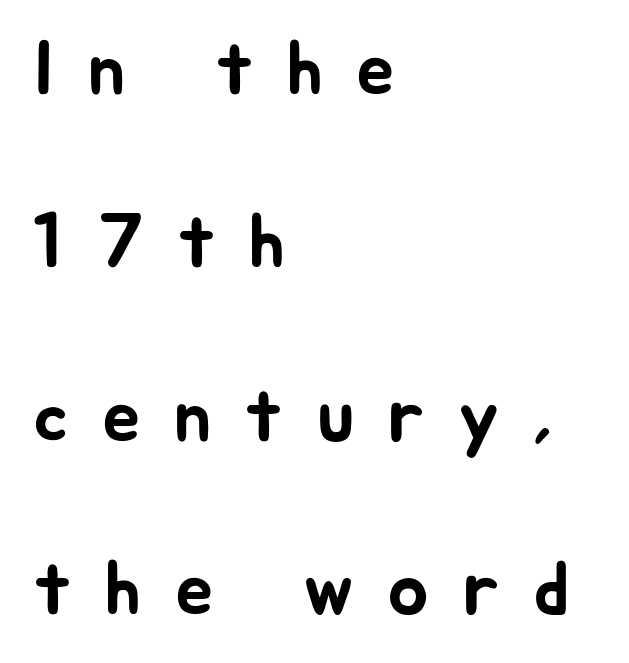
The image shows 76 px sans-serif type, upright; set left-aligned, loose line spacing (2.28x), unusually wide letter spacing (+0.44 em), not underlined; low stroke contrast and a medium x-height.
